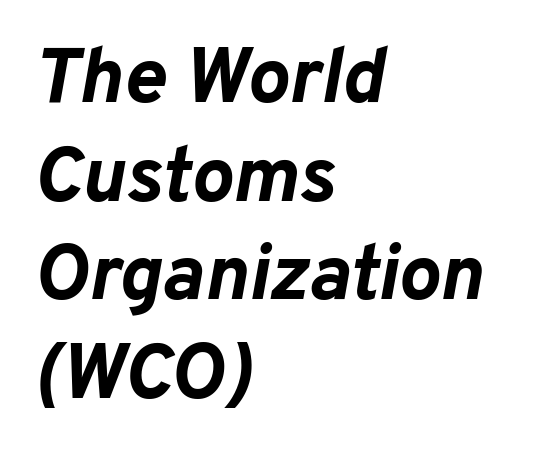
{"italic": "yes", "lean": "right", "slant_degrees": 10, "bold": "yes", "weight": "bold", "width": "normal", "stroke_contrast": "low", "x_height": "medium", "monospaced": "no", "underline": "no", "align": "left", "line_spacing": "normal", "line_spacing_ratio": 1.25, "letter_spacing": "normal", "letter_spacing_em": 0.0, "glyph_px": 79}
